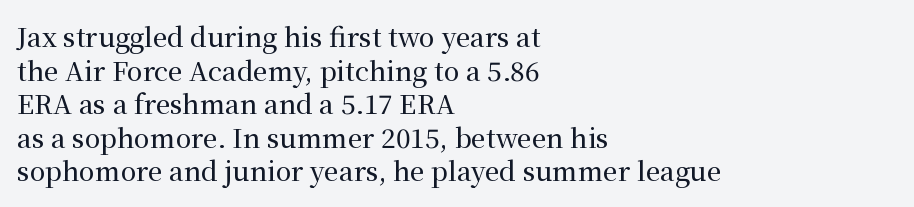
Q: Is the text italic (slanted)? A: No, it is upright.
Q: Is the text underlined? A: No.
Q: How is the paragraph aligned? A: Left-aligned.
Q: Is the spacing between letters normal or unusually wide? A: Normal.
Q: Is the spacing between lines tight, normal or loose? A: Normal.
